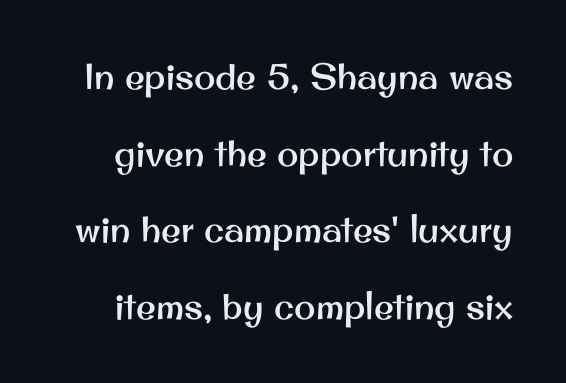
The image shows 36 px sans-serif type, upright; set loose line spacing (2.13x), normal letter spacing, not underlined; medium stroke contrast and a small x-height.
